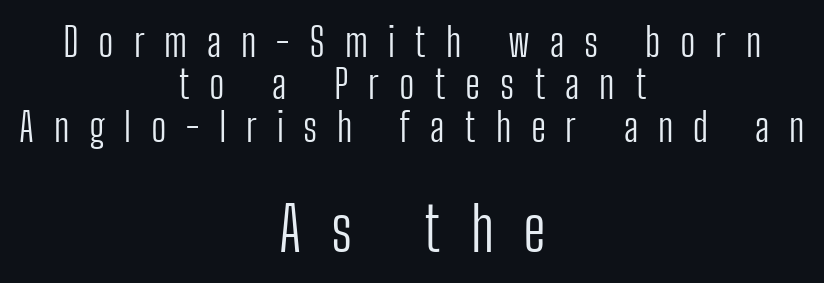
This sample uses expanded letter spacing, leaving extra air between glyphs. Unbolded letterforms with no extra heft. The baseline area is clear. Spacing verdict: proportional, widths tailored to each character.
